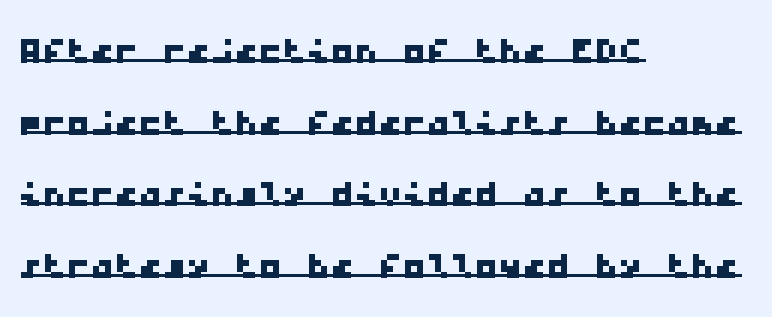
{"serif": "no", "width": "wide", "stroke_contrast": "low", "x_height": "medium", "monospaced": "yes", "underline": "yes", "align": "left", "line_spacing": "normal", "line_spacing_ratio": 1.49, "letter_spacing": "normal", "letter_spacing_em": 0.0, "glyph_px": 48}
